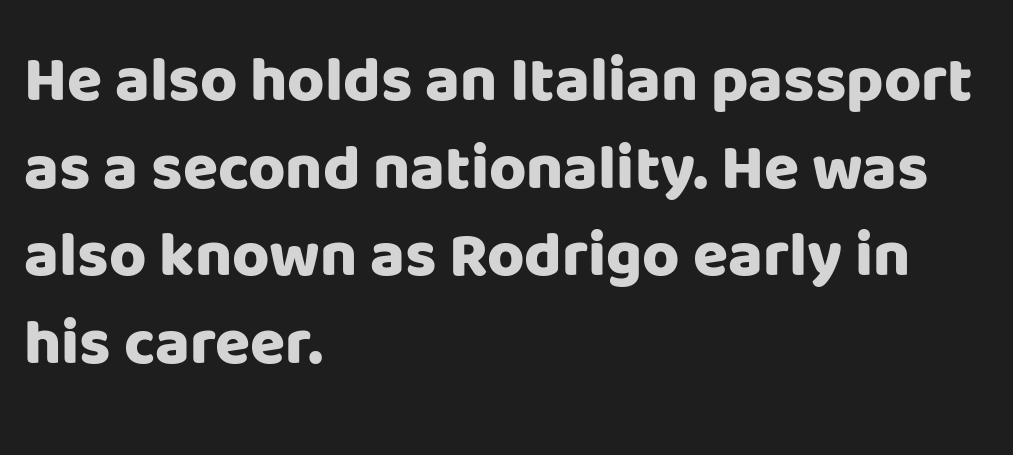
The image shows 64 px heavy sans-serif type, upright; set left-aligned, normal line spacing (1.37x), normal letter spacing, not underlined; low stroke contrast and a large x-height.
